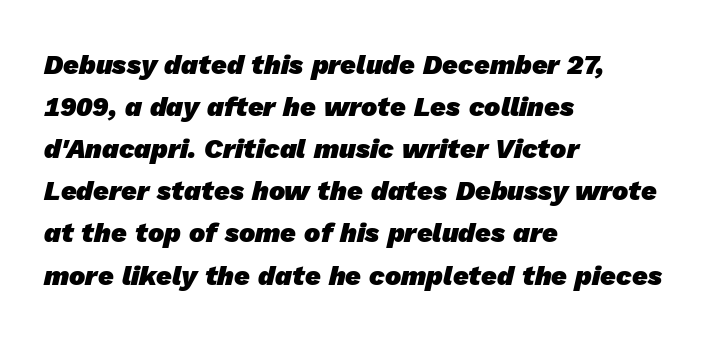
Is the letter spacing exaggerated? No — it looks like the ordinary default. Typesetter's note: full bold, strokes at maximum text heaviness. Leftover space on each line is placed entirely after the last word. The passage shown stacks its lines at a standard gap. Bare-footed words on every line.
